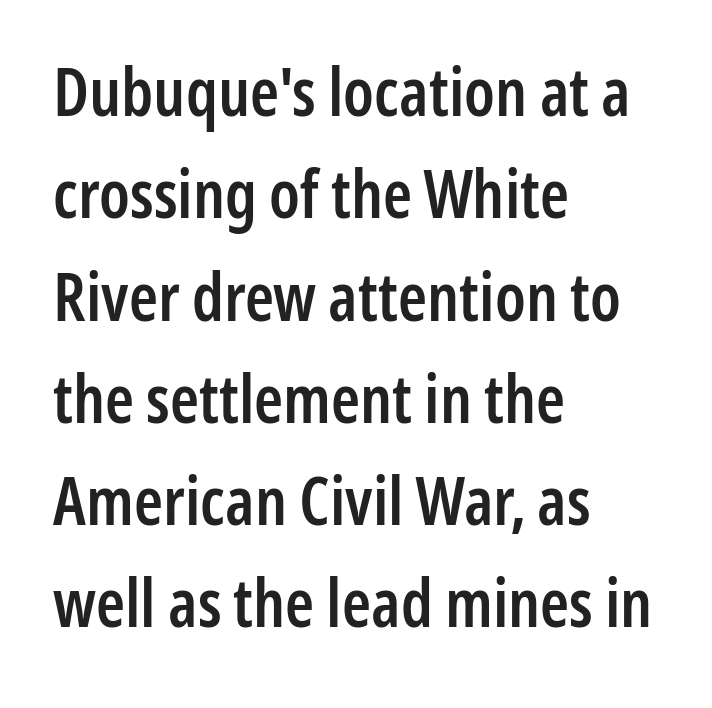
Q: Is the text bold? A: Semi-bold.
Q: Is the text italic (slanted)? A: No, it is upright.
Q: Is the typeface a serif or a sans-serif typeface? A: Sans-serif.
Q: Is the text underlined? A: No.
Q: How is the paragraph aligned? A: Left-aligned.
Q: Is the spacing between letters normal or unusually wide? A: Normal.
Q: Is the spacing between lines tight, normal or loose? A: Normal.
Q: Width (condensed, normal, or wide)? A: Condensed.
Q: Stroke contrast? A: Low.
Q: x-height? A: Medium.
Q: Monospaced? A: No.
